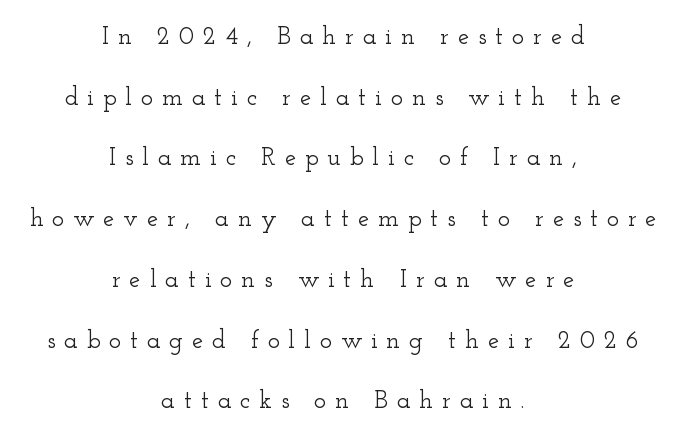
Q: Is the text italic (slanted)? A: No, it is upright.
Q: Is the text underlined? A: No.
Q: How is the paragraph aligned? A: Centered.
Q: Is the spacing between letters normal or unusually wide? A: Unusually wide.
Q: Is the spacing between lines tight, normal or loose? A: Loose.
